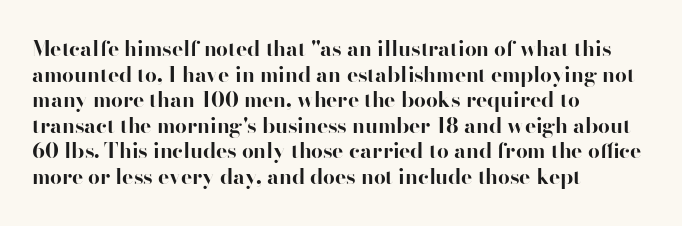
The image shows 21 px bold type, upright; set left-aligned, line spacing 1.22x, normal letter spacing, not underlined.
